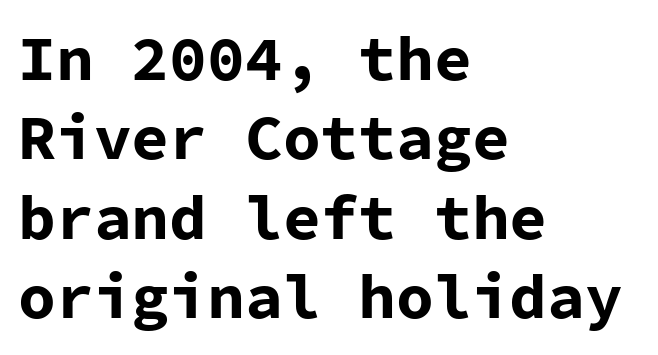
The image shows 63 px bold sans-serif type, upright, monospaced; set left-aligned, normal line spacing (1.26x), normal letter spacing, not underlined; low stroke contrast and a medium x-height.
